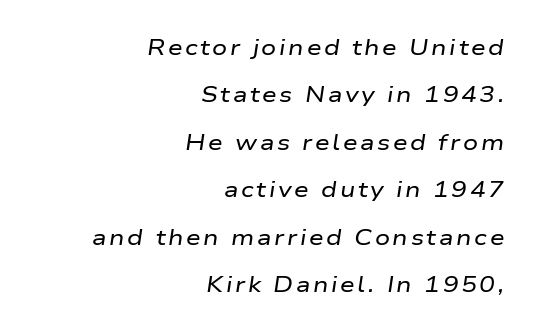
Q: Is the text italic (slanted)? A: Yes, it leans right by about 9 degrees.
Q: Is the text underlined? A: No.
Q: How is the paragraph aligned? A: Right-aligned.
Q: Is the spacing between lines tight, normal or loose? A: Loose.
